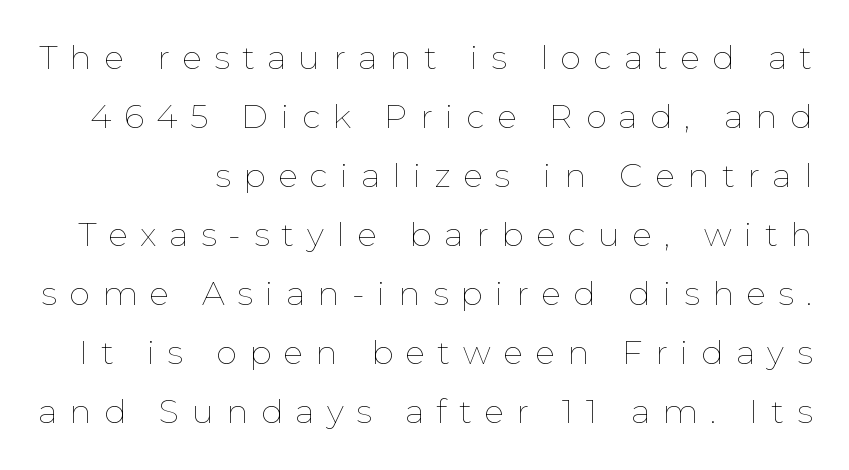
Q: Is the text bold? A: No.
Q: Is the text italic (slanted)? A: No, it is upright.
Q: Is the text underlined? A: No.
Q: Is the spacing between letters normal or unusually wide? A: Unusually wide.
Q: Width (condensed, normal, or wide)? A: Normal.
Q: Stroke contrast? A: Low.
Q: x-height? A: Medium.
Q: Monospaced? A: No.
